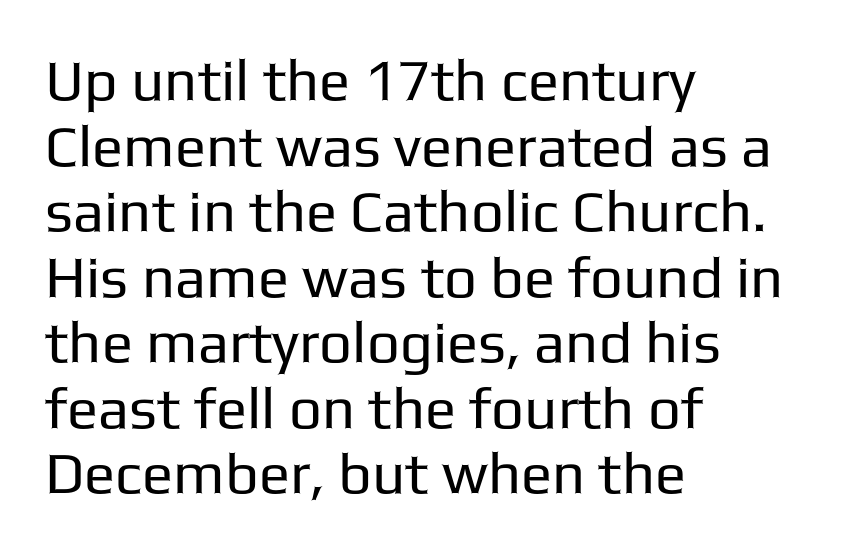
Q: Is the text bold? A: No.
Q: Is the text italic (slanted)? A: No, it is upright.
Q: Is the typeface a serif or a sans-serif typeface? A: Sans-serif.
Q: Is the text underlined? A: No.
Q: How is the paragraph aligned? A: Left-aligned.
Q: Is the spacing between letters normal or unusually wide? A: Normal.
Q: Is the spacing between lines tight, normal or loose? A: Tight.
Q: Width (condensed, normal, or wide)? A: Normal.
Q: Stroke contrast? A: Low.
Q: x-height? A: Medium.
Q: Monospaced? A: No.
